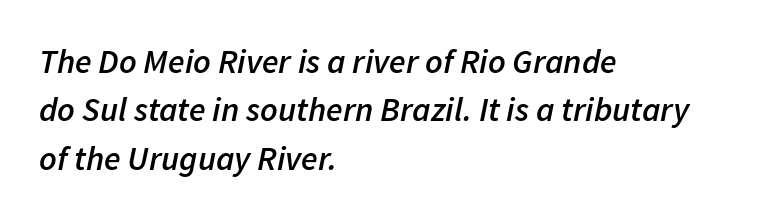
Q: Is the text bold? A: Semi-bold.
Q: Is the text italic (slanted)? A: Yes, it leans right by about 11 degrees.
Q: Is the text underlined? A: No.
Q: How is the paragraph aligned? A: Left-aligned.
Q: Is the spacing between letters normal or unusually wide? A: Normal.
Q: Is the spacing between lines tight, normal or loose? A: Normal.
Q: Width (condensed, normal, or wide)? A: Normal.
Q: Stroke contrast? A: Low.
Q: x-height? A: Medium.
Q: Monospaced? A: No.
